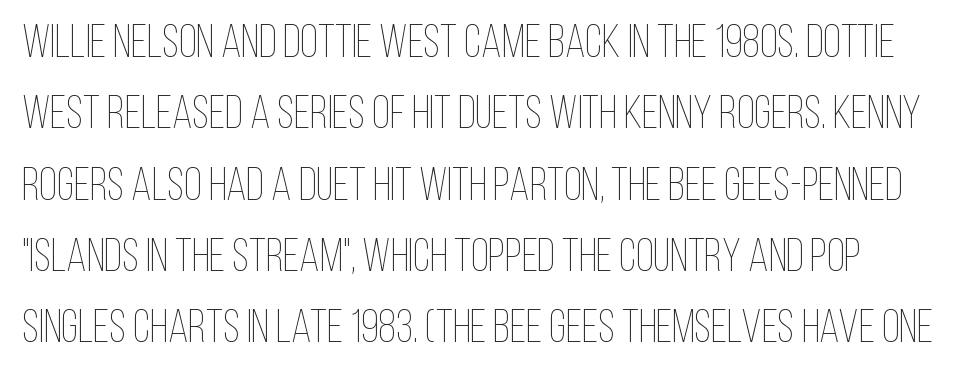
{"italic": "no", "bold": "no", "weight": "thin", "width": "condensed", "stroke_contrast": "low", "x_height": "large", "monospaced": "no", "underline": "no", "line_spacing": "normal", "line_spacing_ratio": 1.55, "letter_spacing": "normal", "letter_spacing_em": 0.0, "glyph_px": 46}
